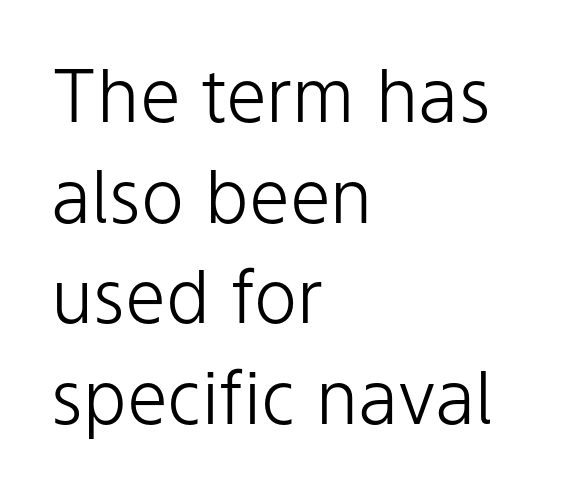
{"serif": "no", "italic": "no", "bold": "no", "weight": "light", "width": "normal", "stroke_contrast": "low", "x_height": "medium", "monospaced": "no", "underline": "no", "align": "left", "line_spacing": "normal", "line_spacing_ratio": 1.38, "letter_spacing": "normal", "letter_spacing_em": 0.0, "glyph_px": 73}
